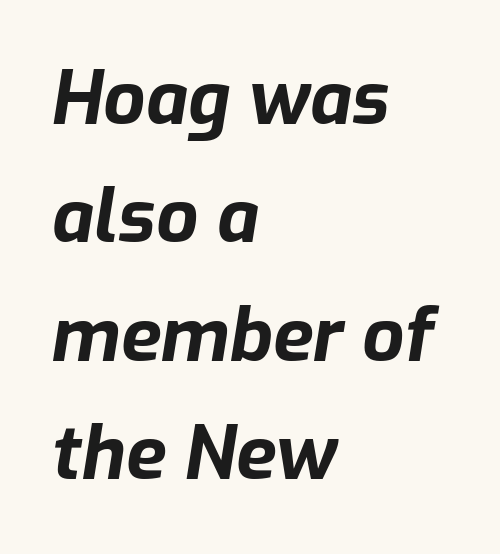
{"italic": "yes", "lean": "right", "slant_degrees": 9, "bold": "yes", "weight": "bold", "width": "normal", "stroke_contrast": "low", "x_height": "medium", "monospaced": "no", "underline": "no", "align": "left", "line_spacing": "normal", "line_spacing_ratio": 1.6, "letter_spacing": "normal", "letter_spacing_em": 0.0, "glyph_px": 74}
